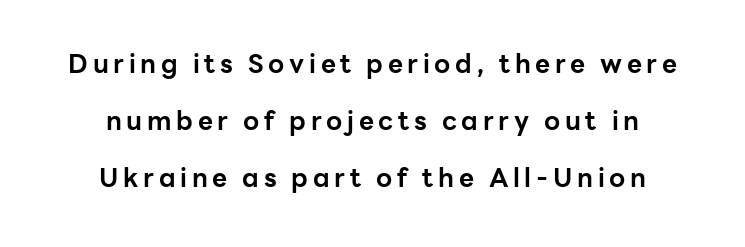
Only glyphs here, with clear space below each row. Is there much room between lines? Yes — plenty of vertical air separates them. Thick stems and heavy bowls — unmistakably bold. Every stem runs plumb, perpendicular to the baseline.
